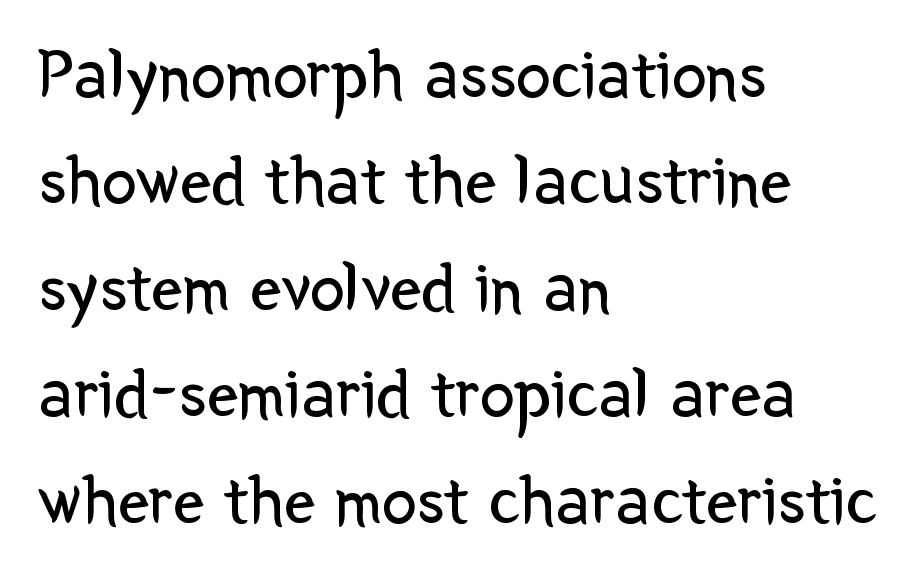
Notice how the passage keeps a crisp vertical edge on the left only. Rows of type keep a routine distance in the vertical direction. There is no visible air inserted between adjacent glyphs. This is not heavy type; no bold has been used. The words here are not underlined.
